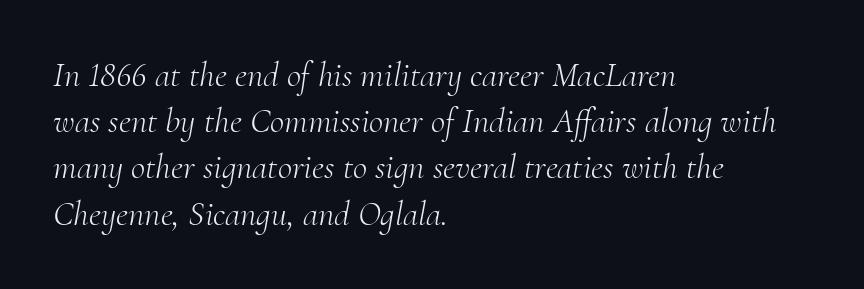
Character widths vary here, with narrow letters taking less room than wide ones. You can tell from the footed stems that serif type was used. Between one letter and the next there's only the usual sliver of space. Posture: slanted. A bare baseline throughout the passage. Students, observe: this is what conventionally led text looks like.
